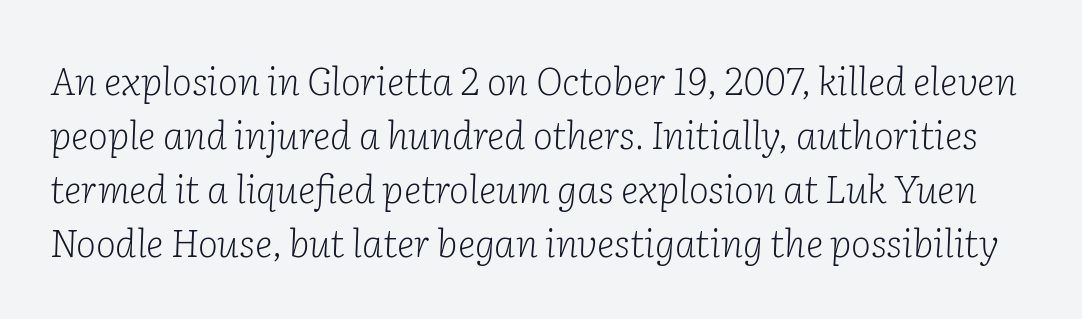
{"serif": "yes", "italic": "yes", "lean": "right", "slant_degrees": 2, "bold": "no", "weight": "light", "width": "normal", "stroke_contrast": "low", "x_height": "medium", "monospaced": "no", "underline": "no", "line_spacing": "normal", "line_spacing_ratio": 1.42, "letter_spacing": "normal", "letter_spacing_em": 0.0, "glyph_px": 38}
